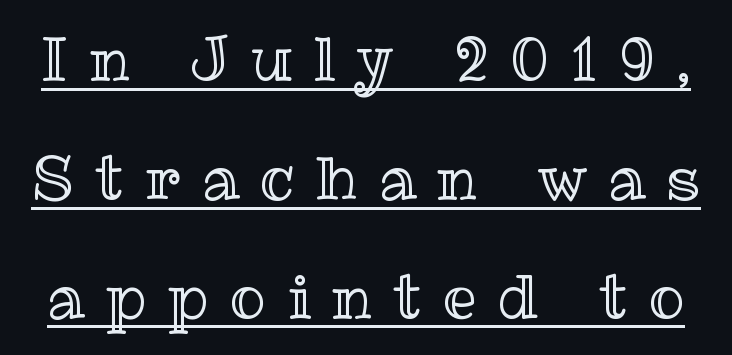
Spacing verdict: proportional, widths tailored to each character. Looks like someone drew a line under every word here. Look at the tracking — it's clearly loosened, letters drifting apart. Each new line begins a long way beneath the previous one. Tall strokes in this sample are plumb rather than angled.
